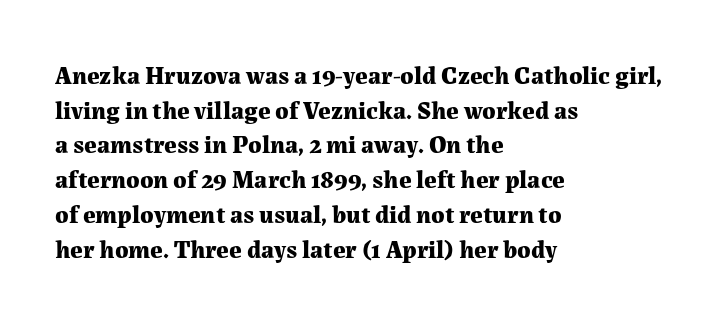
Q: Is the text bold? A: Yes.
Q: Is the text italic (slanted)? A: No, it is upright.
Q: Is the text underlined? A: No.
Q: How is the paragraph aligned? A: Left-aligned.
Q: Is the spacing between letters normal or unusually wide? A: Normal.
Q: Is the spacing between lines tight, normal or loose? A: Normal.
